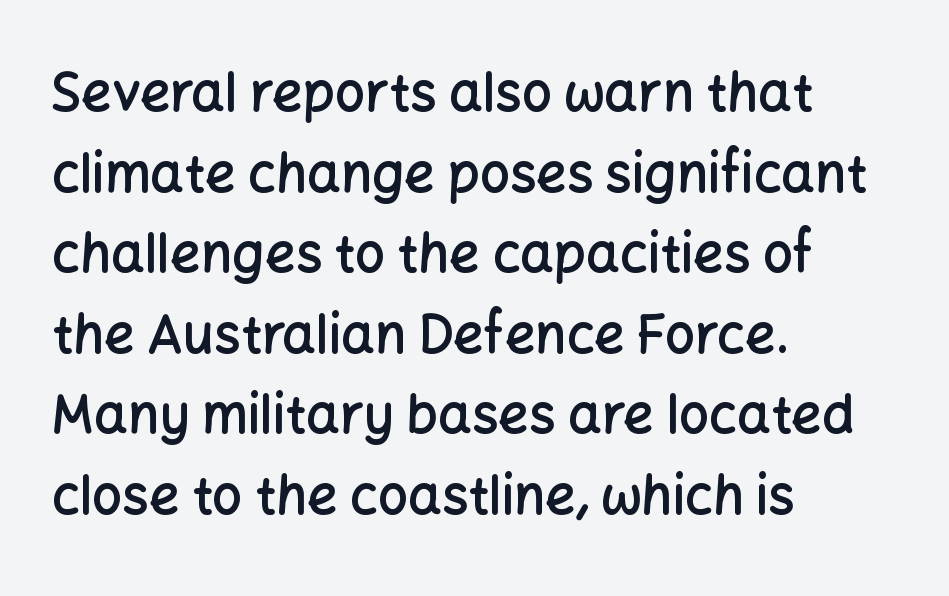
Q: Is the text bold? A: Semi-bold.
Q: Is the text italic (slanted)? A: No, it is upright.
Q: Is the typeface a serif or a sans-serif typeface? A: Sans-serif.
Q: Is the text underlined? A: No.
Q: How is the paragraph aligned? A: Left-aligned.
Q: Is the spacing between letters normal or unusually wide? A: Normal.
Q: Is the spacing between lines tight, normal or loose? A: Normal.
Q: Width (condensed, normal, or wide)? A: Normal.
Q: Stroke contrast? A: Low.
Q: x-height? A: Medium.
Q: Monospaced? A: No.
